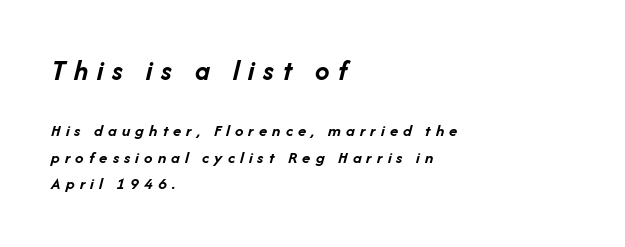
The image shows 29 px semibold type, italic (leaning right); set left-aligned, normal line spacing (1.56x), unusually wide letter spacing (+0.3 em), not underlined; the first (top) block is 1.71x larger; low stroke contrast and a medium x-height.
